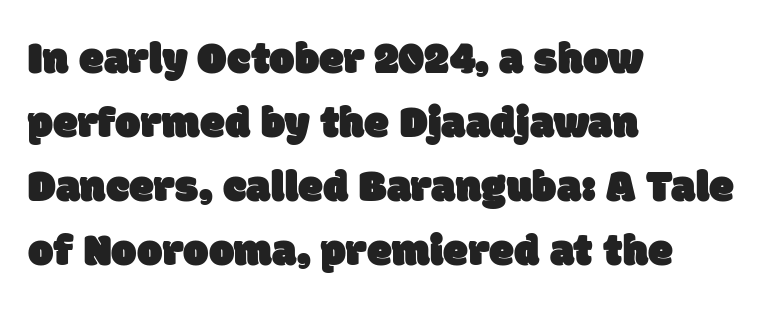
Type without underlining. Reading down the column, the eye jumps a familiar distance to each next line. Here the designer chose a conventional face with non-uniform glyph widths. The setting favours the left margin, as ordinary paragraphs usually do. Nothing unusual about the tracking: characters are spaced as the font intends. A typesetter would label this face a sans.
